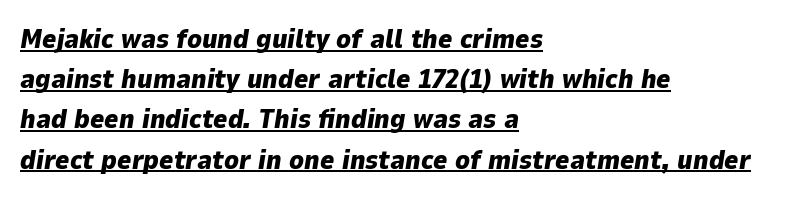
The image shows 27 px bold type, italic (leaning right); set left-aligned, normal line spacing (1.49x), normal letter spacing, underlined.
